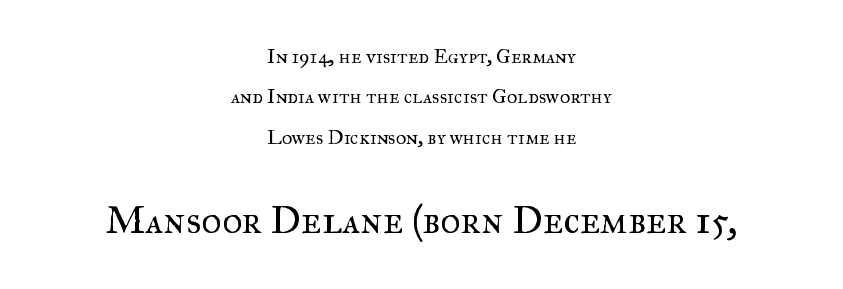
{"serif": "yes", "italic": "no", "bold": "no", "weight": "regular", "width": "normal", "stroke_contrast": "medium", "x_height": "small", "monospaced": "no", "underline": "no", "align": "center", "line_spacing": "loose", "line_spacing_ratio": 2.02, "letter_spacing": "normal", "letter_spacing_em": 0.0, "larger_block": "second", "size_ratio": 1.95, "glyph_px": 39}
